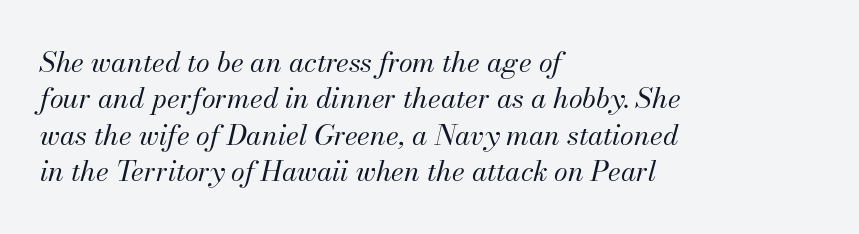
The image shows 28 px regular-weight type, italic (leaning right); set left-aligned, normal line spacing (1.3x), normal letter spacing, not underlined; medium stroke contrast and a small x-height.
